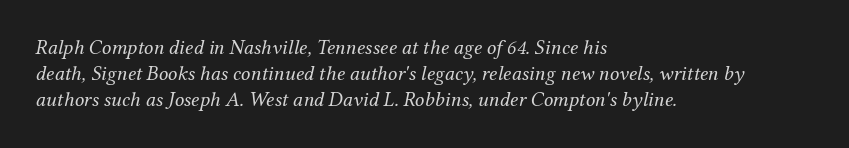
{"italic": "yes", "lean": "right", "slant_degrees": 12, "bold": "no", "underline": "no", "align": "left", "line_spacing_ratio": 1.24, "letter_spacing": "normal", "letter_spacing_em": 0.0, "glyph_px": 21}
